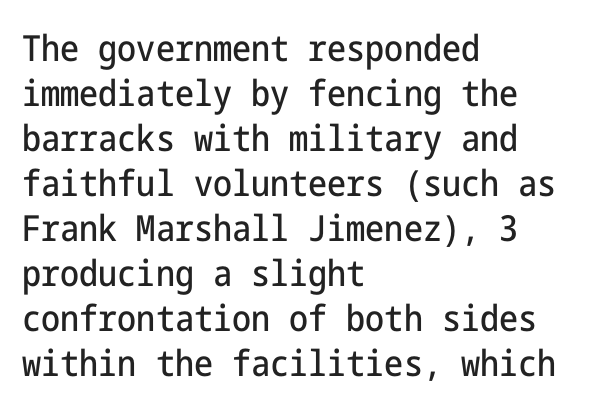
Q: Is the text italic (slanted)? A: No, it is upright.
Q: Is the typeface a serif or a sans-serif typeface? A: Sans-serif.
Q: Is the text underlined? A: No.
Q: How is the paragraph aligned? A: Left-aligned.
Q: Is the spacing between letters normal or unusually wide? A: Normal.
Q: Is the spacing between lines tight, normal or loose? A: Normal.
Q: Width (condensed, normal, or wide)? A: Condensed.
Q: Stroke contrast? A: Low.
Q: x-height? A: Medium.
